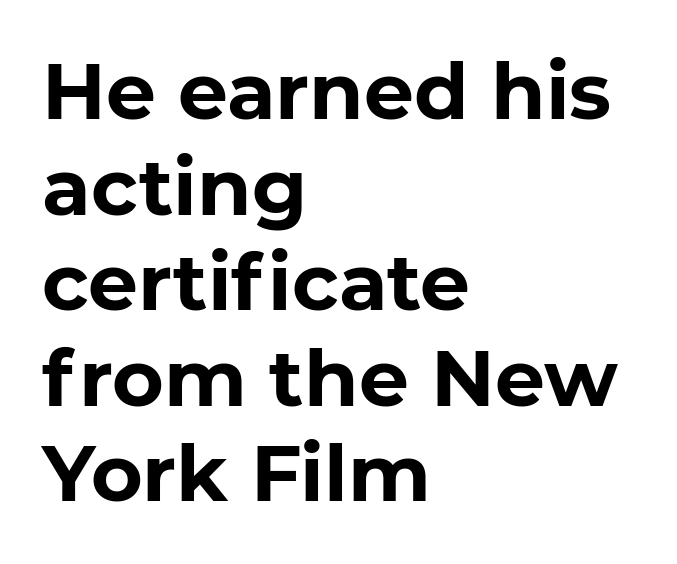
Each letter keeps its own natural width here, so spacing adapts to shape. The gaps between neighbouring characters are ordinary and unremarkable. The letters carry no serifs — their stems end cleanly without finishing strokes. You'd pick this weight for a headline — it's a proper bold.
